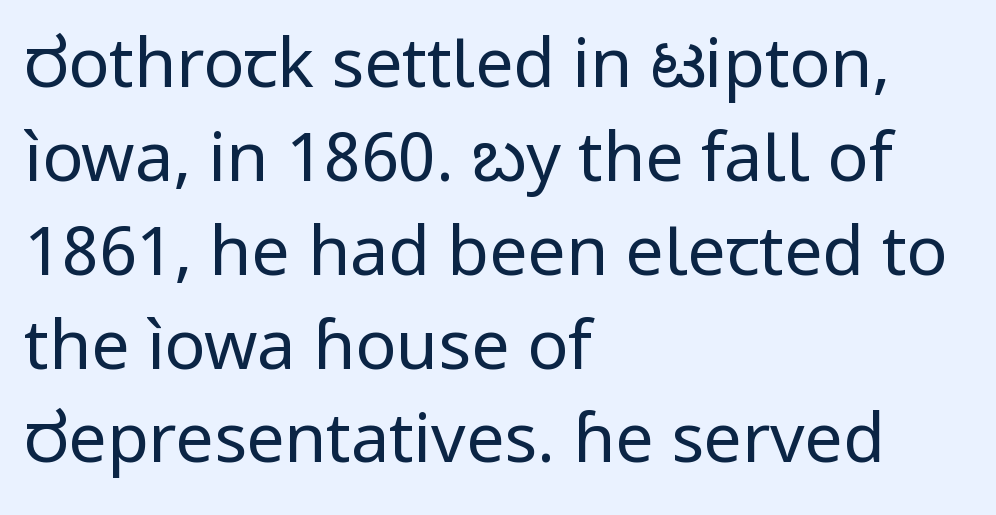
The image shows 68 px regular-weight sans-serif type, upright; set left-aligned, normal line spacing (1.38x), normal letter spacing, not underlined; low stroke contrast and a medium x-height.
